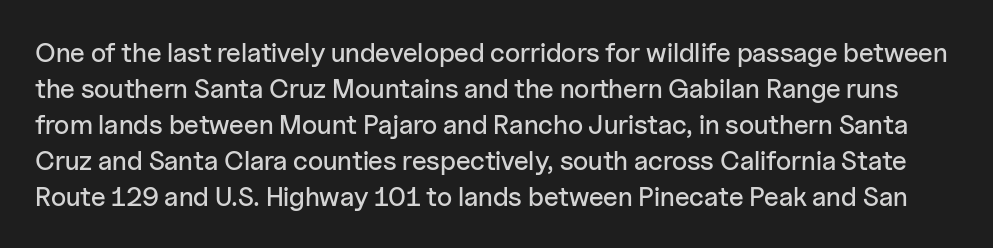
The image shows 27 px text type, upright; set normal line spacing (1.33x), normal letter spacing, not underlined.
